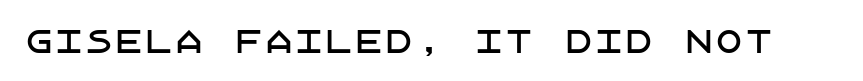
Does the lettering tilt? It doesn't — this is upright. Nothing sits at the stroke ends, so this counts as sans-serif. The letters sit at their default tracking, neither squeezed nor spread. Quick note: underline off.
